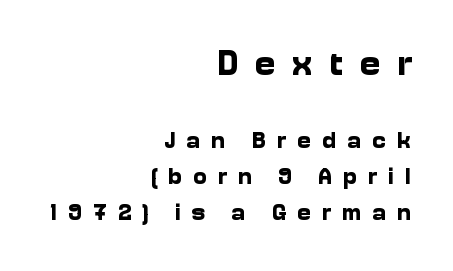
{"serif": "no", "italic": "no", "bold": "yes", "weight": "bold", "width": "normal", "stroke_contrast": "low", "x_height": "medium", "monospaced": "no", "underline": "no", "align": "right", "line_spacing": "normal", "line_spacing_ratio": 1.52, "letter_spacing": "wide", "letter_spacing_em": 0.44, "larger_block": "first", "size_ratio": 1.5, "glyph_px": 36}
